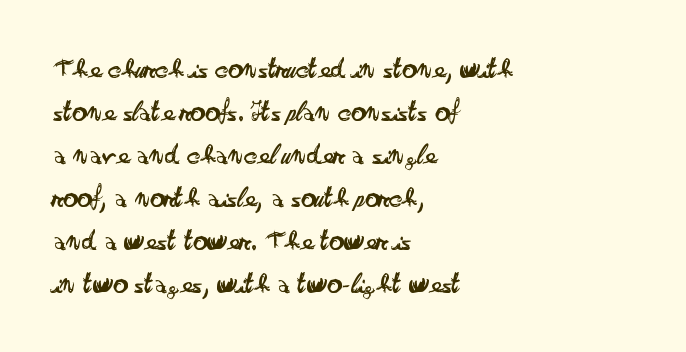
The image shows 29 px regular-weight, wide sans-serif type, upright; set left-aligned, normal line spacing (1.48x), normal letter spacing, not underlined; low stroke contrast and a small x-height.
